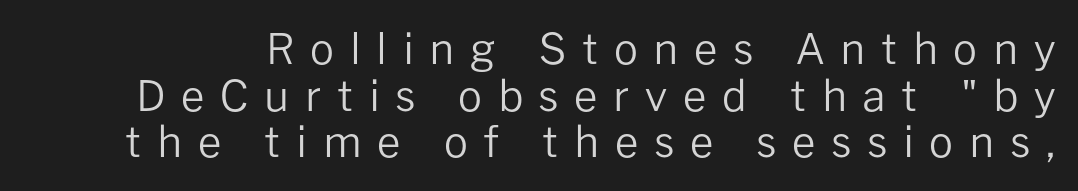
{"serif": "no", "italic": "no", "bold": "no", "weight": "regular", "width": "normal", "stroke_contrast": "low", "x_height": "medium", "monospaced": "no", "underline": "no", "line_spacing": "tight", "line_spacing_ratio": 1.11, "letter_spacing": "wide", "letter_spacing_em": 0.37, "glyph_px": 42}
